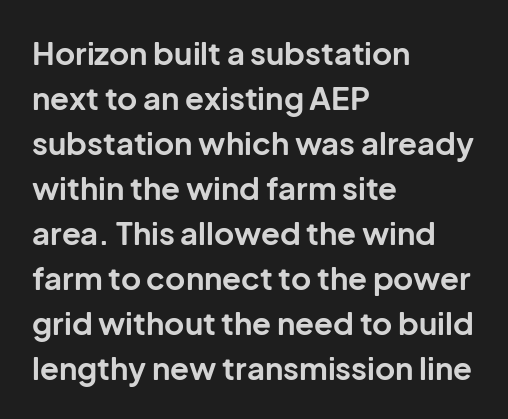
The image shows 31 px bold sans-serif type, upright; set left-aligned, normal line spacing (1.45x), normal letter spacing, not underlined; low stroke contrast and a medium x-height.
